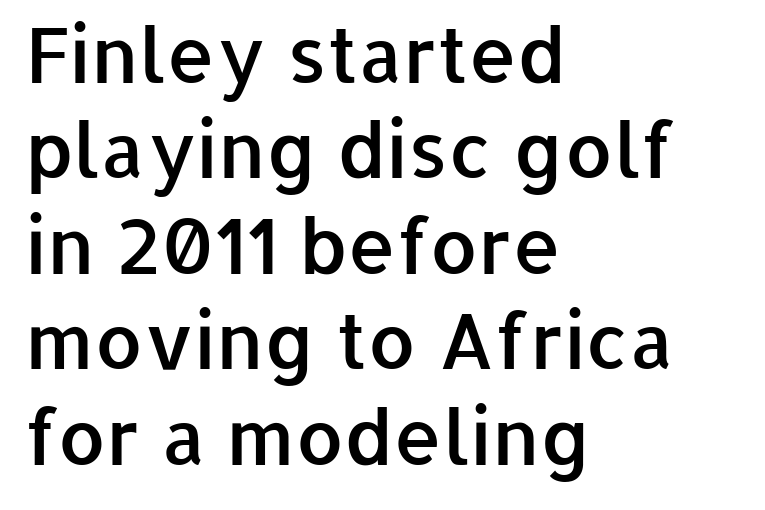
The image shows 77 px semibold sans-serif type, upright; set left-aligned, line spacing 1.24x, normal letter spacing, not underlined; low stroke contrast and a medium x-height.
